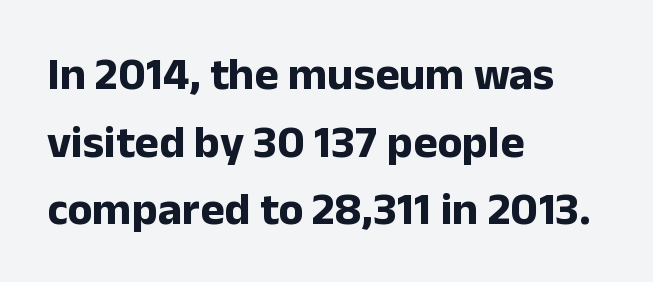
The image shows 46 px bold sans-serif type, upright; set left-aligned, normal line spacing (1.47x), normal letter spacing, not underlined; low stroke contrast and a medium x-height.
